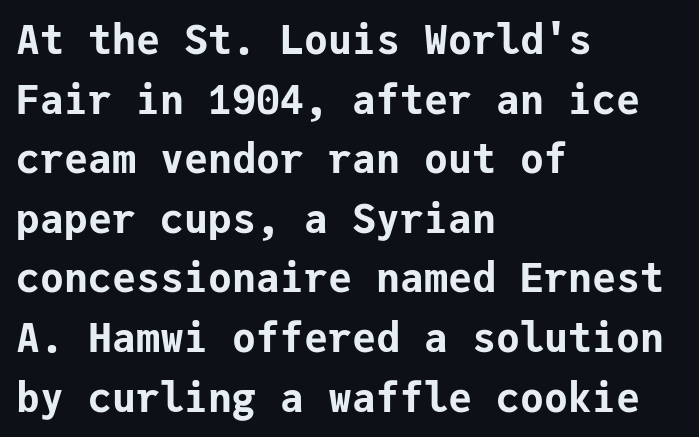
Each new line begins a customary step beneath the previous one. The letters sit at their default tracking, neither squeezed nor spread. Quick note: not italic, upright. You could count columns in this text — the font is strictly monospaced.
